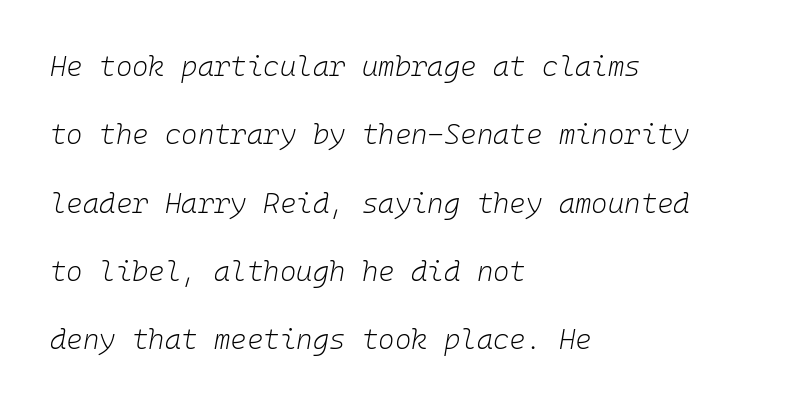
{"italic": "yes", "lean": "right", "slant_degrees": 10, "bold": "no", "weight": "light", "width": "normal", "stroke_contrast": "low", "x_height": "medium", "monospaced": "yes", "underline": "no", "align": "left", "line_spacing": "loose", "line_spacing_ratio": 2.44, "letter_spacing": "normal", "letter_spacing_em": 0.0, "glyph_px": 28}
